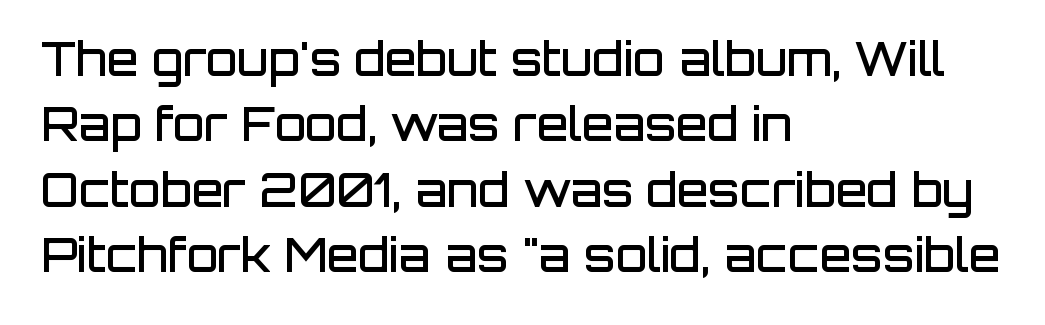
The image shows 46 px semibold sans-serif type, upright; set left-aligned, normal line spacing (1.42x), normal letter spacing, not underlined; low stroke contrast and a large x-height.
